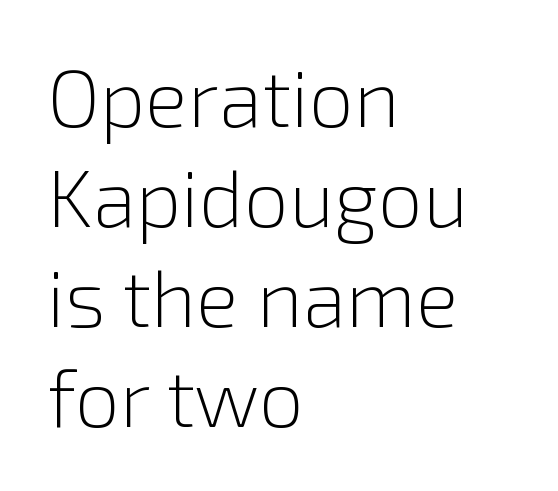
{"serif": "no", "italic": "no", "bold": "no", "weight": "light", "width": "normal", "stroke_contrast": "low", "x_height": "medium", "monospaced": "no", "underline": "no", "align": "left", "line_spacing": "normal", "line_spacing_ratio": 1.25, "letter_spacing": "normal", "letter_spacing_em": 0.0, "glyph_px": 80}
